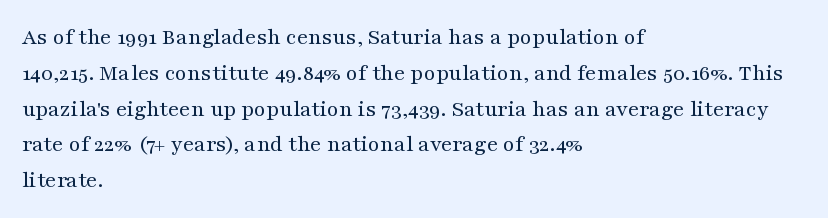
The setting favours the left margin, as ordinary paragraphs usually do. Upright lettering throughout. Letter spacing: default. No chunkiness to these letters — they're not bold.
